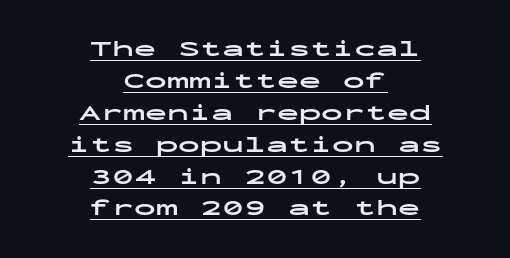
The image shows 22 px bold type, upright; set centered, normal line spacing (1.45x), normal letter spacing, underlined.
